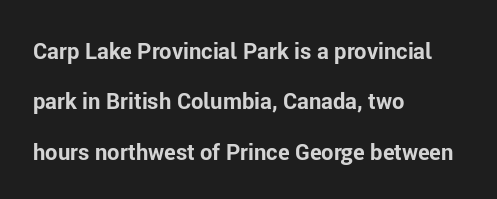
{"italic": "no", "bold": "yes", "underline": "no", "align": "left", "line_spacing": "loose", "line_spacing_ratio": 2.29, "letter_spacing": "normal", "letter_spacing_em": 0.0, "glyph_px": 22}
